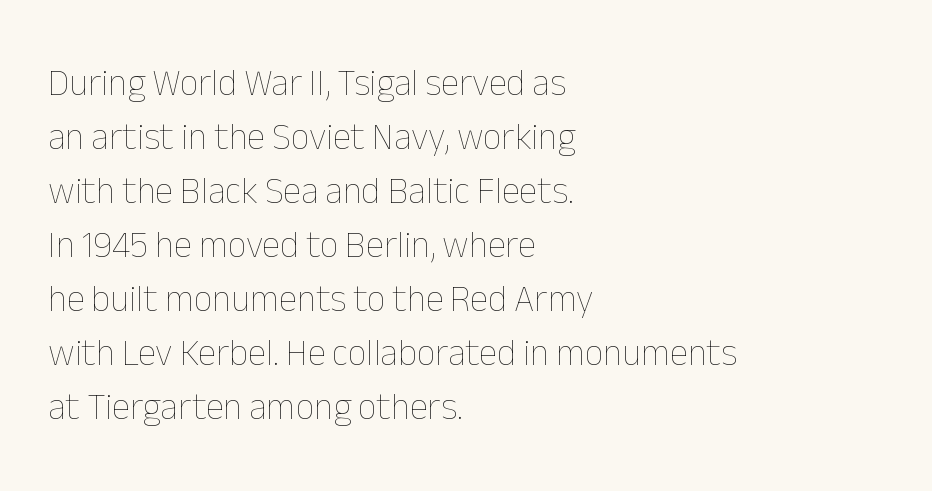
The image shows 37 px thin type, upright; set left-aligned, normal line spacing (1.46x), normal letter spacing, not underlined; low stroke contrast and a medium x-height.
